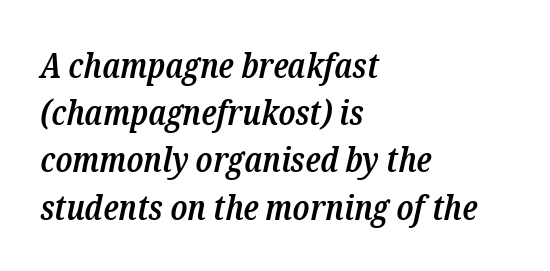
{"serif": "yes", "italic": "yes", "lean": "right", "slant_degrees": 12, "bold": "semi", "weight": "semibold", "width": "condensed", "stroke_contrast": "low", "x_height": "medium", "monospaced": "no", "underline": "no", "align": "left", "line_spacing": "normal", "line_spacing_ratio": 1.35, "letter_spacing": "normal", "letter_spacing_em": 0.0, "glyph_px": 35}
